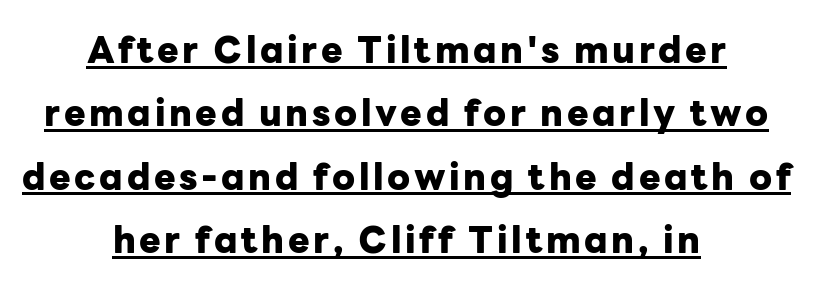
The rendering positions every line midway between the sides. The characters display no serif detailing; their extremities are plain. The letters stand upright; this is a roman face. A full-strength bold gives these letters their thick strokes. A typesetter would call this proportional, since set widths differ per character.
